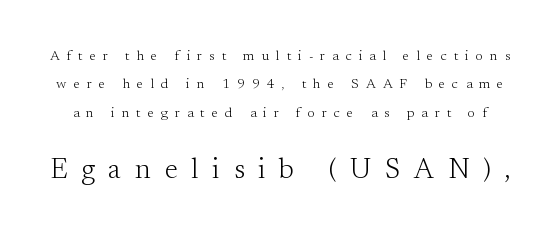
Q: Is the text bold? A: No.
Q: Is the text italic (slanted)? A: No, it is upright.
Q: Is the typeface a serif or a sans-serif typeface? A: Serif.
Q: Is the text underlined? A: No.
Q: Is the spacing between letters normal or unusually wide? A: Unusually wide.
Q: Is the spacing between lines tight, normal or loose? A: Loose.
Q: Which block of text is set in a larger size, the first (top) or the second (bottom)? A: The second (bottom) one.
Q: Width (condensed, normal, or wide)? A: Normal.
Q: Stroke contrast? A: Medium.
Q: x-height? A: Small.
Q: Monospaced? A: No.
